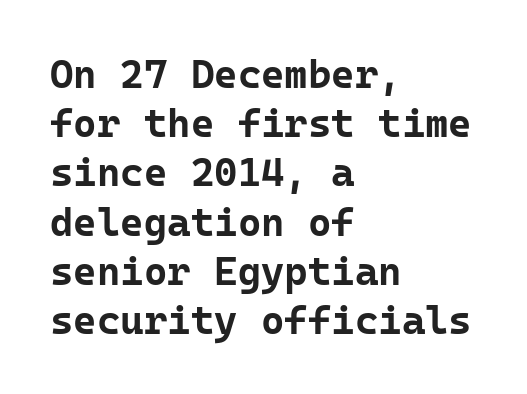
Q: Is the text bold? A: Yes.
Q: Is the text italic (slanted)? A: No, it is upright.
Q: Is the typeface a serif or a sans-serif typeface? A: Sans-serif.
Q: Is the text underlined? A: No.
Q: How is the paragraph aligned? A: Left-aligned.
Q: Is the spacing between letters normal or unusually wide? A: Normal.
Q: Width (condensed, normal, or wide)? A: Normal.
Q: Stroke contrast? A: Low.
Q: x-height? A: Medium.
Q: Monospaced? A: Yes.
